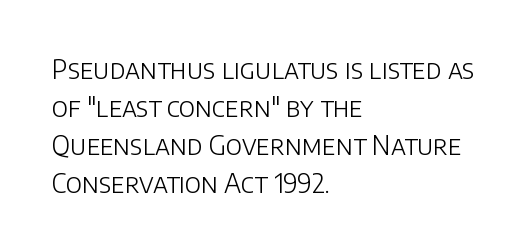
Visually the block forms a straight wall on the left and a jagged coastline on the right. Caption: standard tracking, unaltered. The type sits square on the baseline with zero lean. Weight: not bold — regular or lighter.
